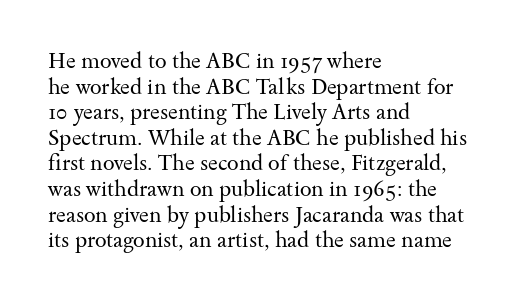
Q: Is the text bold? A: No.
Q: Is the text italic (slanted)? A: No, it is upright.
Q: Is the text underlined? A: No.
Q: How is the paragraph aligned? A: Left-aligned.
Q: Is the spacing between letters normal or unusually wide? A: Normal.
